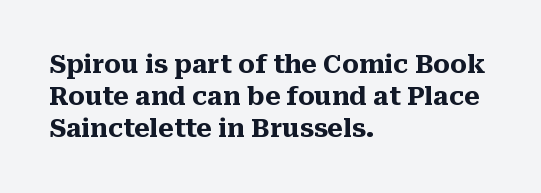
{"italic": "no", "bold": "yes", "underline": "no", "align": "left", "line_spacing": "normal", "line_spacing_ratio": 1.28, "letter_spacing": "normal", "letter_spacing_em": 0.0, "glyph_px": 25}
